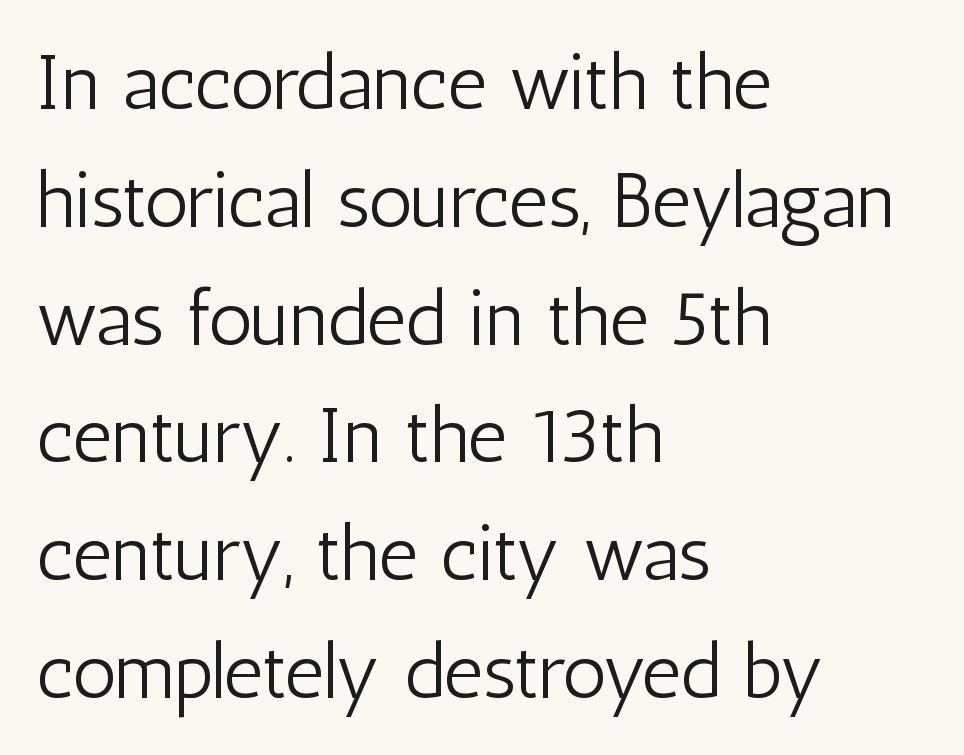
Q: Is the text bold? A: No.
Q: Is the text italic (slanted)? A: No, it is upright.
Q: Is the typeface a serif or a sans-serif typeface? A: Sans-serif.
Q: Is the text underlined? A: No.
Q: How is the paragraph aligned? A: Left-aligned.
Q: Is the spacing between letters normal or unusually wide? A: Normal.
Q: Is the spacing between lines tight, normal or loose? A: Normal.
Q: Width (condensed, normal, or wide)? A: Condensed.
Q: Stroke contrast? A: Low.
Q: x-height? A: Medium.
Q: Monospaced? A: No.
